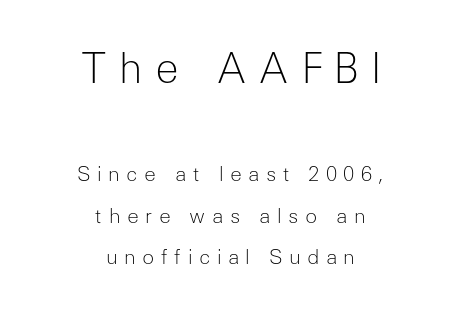
The image shows 40 px light sans-serif type, upright; set centered, loose line spacing (2.08x), unusually wide letter spacing (+0.32 em), not underlined; the first (top) block is 2.0x larger; low stroke contrast and a medium x-height.
